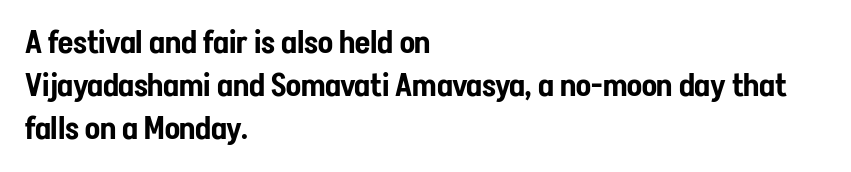
Do the letters lean? They stand straight. You could call the tracking neutral — neither tight nor loose. Any mark beneath the type? The region is blank. Students, observe: this is what conventionally led text looks like. Reading down the block, your eye returns to a fixed left position each line.
